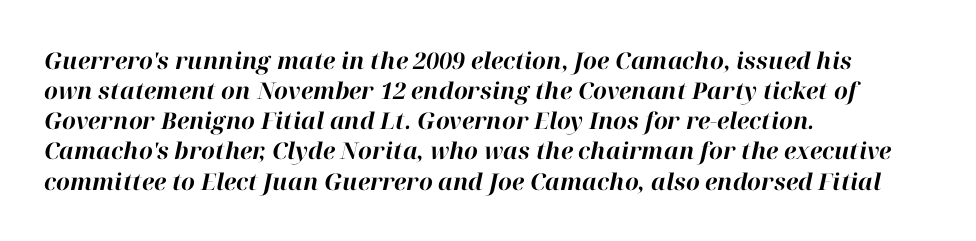
{"italic": "yes", "lean": "right", "slant_degrees": 12, "bold": "yes", "underline": "no", "align": "left", "line_spacing": "normal", "line_spacing_ratio": 1.31, "letter_spacing": "normal", "letter_spacing_em": 0.0, "glyph_px": 23}
